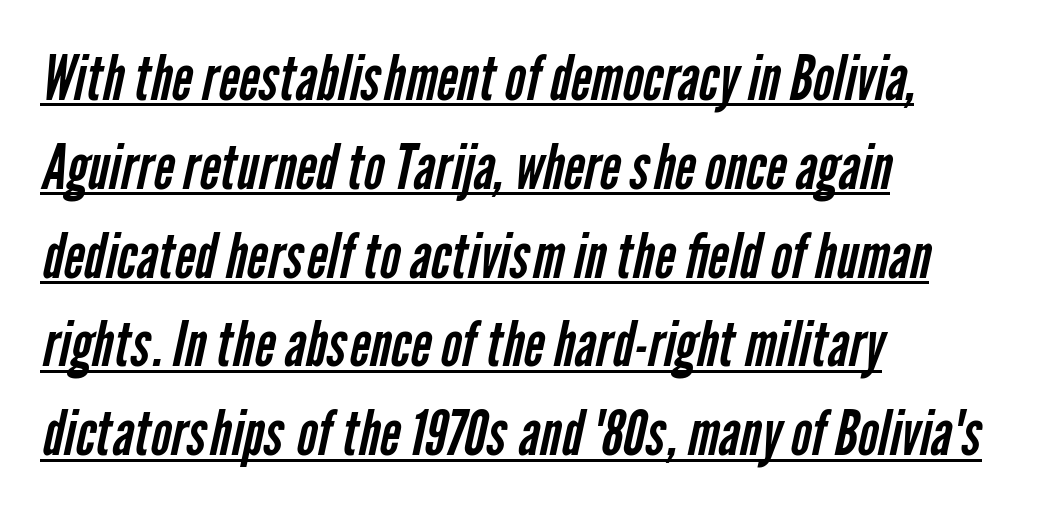
Q: Is the text bold? A: No.
Q: Is the typeface a serif or a sans-serif typeface? A: Sans-serif.
Q: Is the text underlined? A: Yes.
Q: How is the paragraph aligned? A: Left-aligned.
Q: Is the spacing between letters normal or unusually wide? A: Normal.
Q: Is the spacing between lines tight, normal or loose? A: Normal.
Q: Width (condensed, normal, or wide)? A: Condensed.
Q: Stroke contrast? A: Low.
Q: x-height? A: Medium.
Q: Monospaced? A: No.
